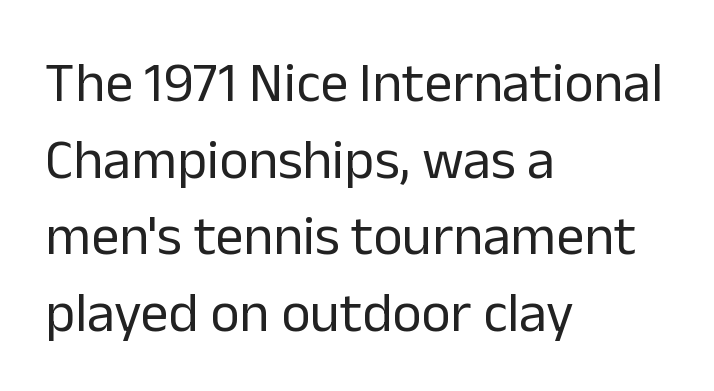
The image shows 56 px regular-weight sans-serif type, upright; set left-aligned, normal line spacing (1.37x), normal letter spacing, not underlined; low stroke contrast and a medium x-height.
